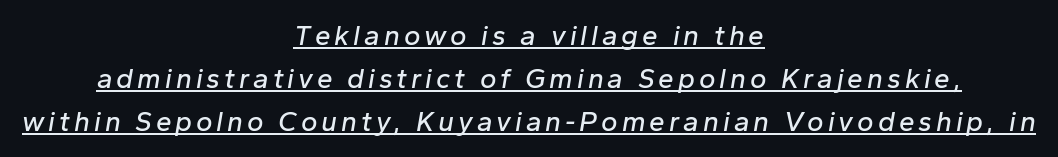
Think of a printed novel: that variable character pitch is what you see here. The specimen includes a rule beneath the text block's lines. Casual observation: everything's sitting right in the middle. Yep, that's italic — everything's leaning. These lines sit exactly where default settings would place them.
